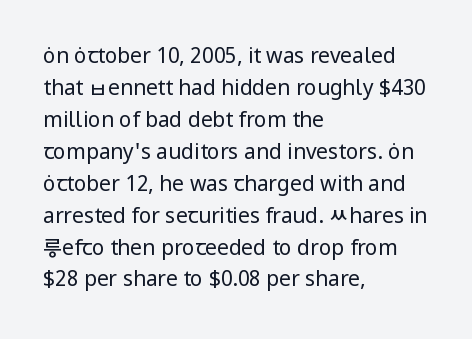
Vertical strokes here are truly vertical. The paragraph has a hard left edge and a soft right edge. The rendering uses a moderate line-height, typical for paragraphs. The cut favours lightness, reaching ordinary text weight at its darkest.
